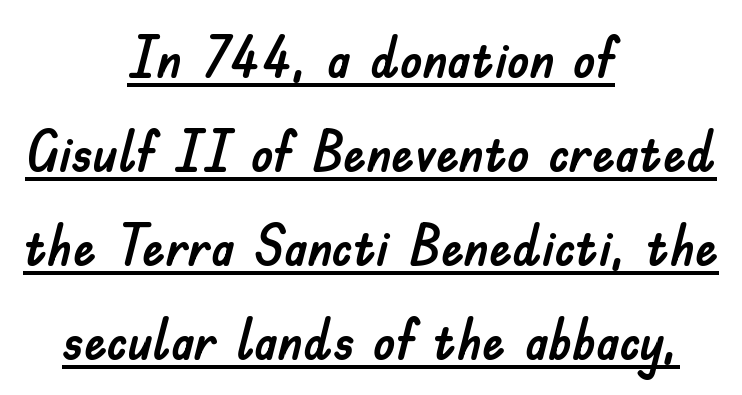
Horizontally, the lines are justified to the midpoint only. These lines are rendered in a variable-pitch font. The characters display no serif detailing; their extremities are plain. A rule runs beneath these lines of type. Honestly, the row spacing looks completely unremarkable.
